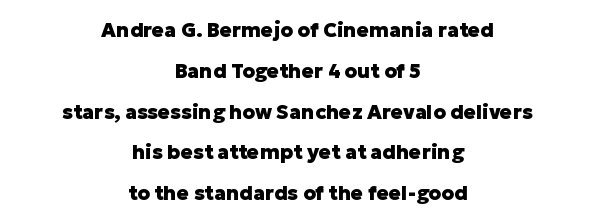
Q: Is the text bold? A: Yes.
Q: Is the text italic (slanted)? A: No, it is upright.
Q: Is the text underlined? A: No.
Q: How is the paragraph aligned? A: Centered.
Q: Is the spacing between letters normal or unusually wide? A: Normal.
Q: Is the spacing between lines tight, normal or loose? A: Loose.
